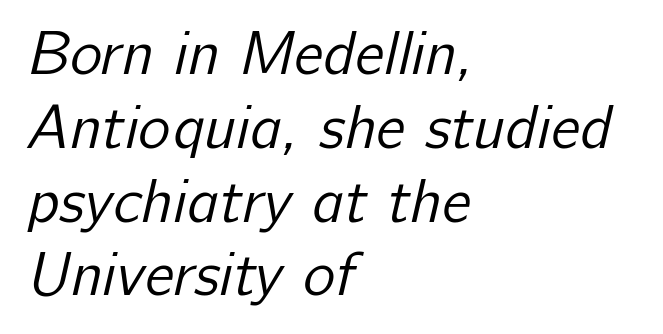
Q: Is the text bold? A: No.
Q: Is the typeface a serif or a sans-serif typeface? A: Sans-serif.
Q: Is the text underlined? A: No.
Q: How is the paragraph aligned? A: Left-aligned.
Q: Is the spacing between letters normal or unusually wide? A: Normal.
Q: Width (condensed, normal, or wide)? A: Normal.
Q: Stroke contrast? A: Low.
Q: x-height? A: Medium.
Q: Monospaced? A: No.
